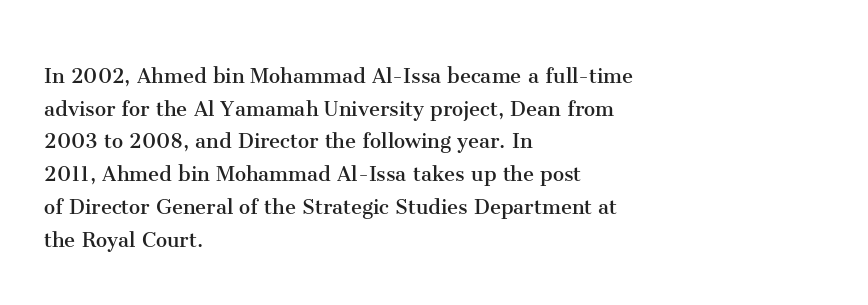
What's the leading like? Ordinary, nothing unusual. The passage shown has conventional tracking throughout. The typography opts for an upright posture over an oblique one. The passage is arranged the way most books set body copy — flush left.
